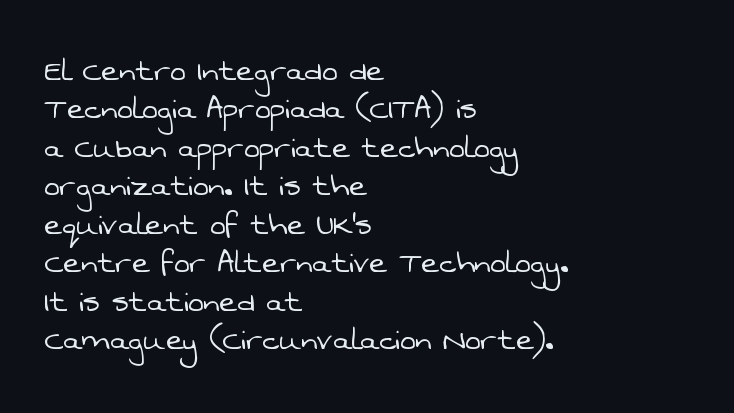
{"serif": "no", "bold": "no", "weight": "light", "width": "normal", "stroke_contrast": "low", "x_height": "medium", "monospaced": "no", "underline": "no", "align": "left", "line_spacing": "tight", "line_spacing_ratio": 1.04, "letter_spacing": "normal", "letter_spacing_em": 0.0, "glyph_px": 37}
